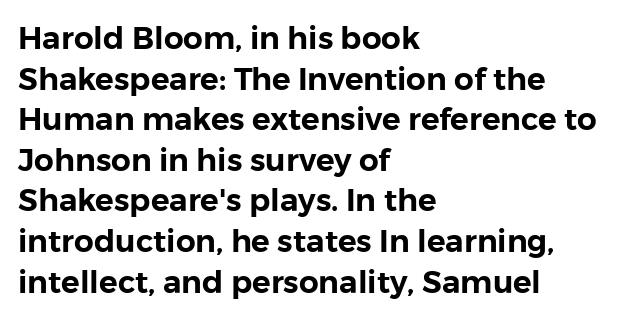
{"serif": "no", "italic": "no", "width": "normal", "stroke_contrast": "low", "x_height": "medium", "monospaced": "no", "underline": "no", "align": "left", "line_spacing": "normal", "line_spacing_ratio": 1.31, "letter_spacing": "normal", "letter_spacing_em": 0.0, "glyph_px": 31}
